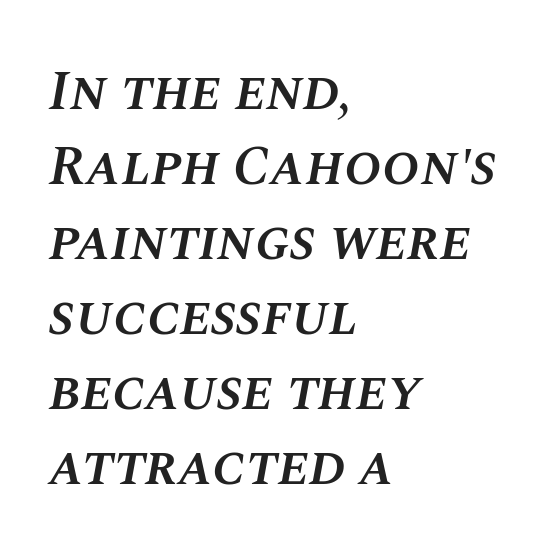
Q: Is the text bold? A: Semi-bold.
Q: Is the text italic (slanted)? A: Yes, it leans right by about 10 degrees.
Q: Is the text underlined? A: No.
Q: How is the paragraph aligned? A: Left-aligned.
Q: Is the spacing between letters normal or unusually wide? A: Normal.
Q: Is the spacing between lines tight, normal or loose? A: Normal.
Q: Width (condensed, normal, or wide)? A: Normal.
Q: Stroke contrast? A: Medium.
Q: x-height? A: Large.
Q: Monospaced? A: No.
